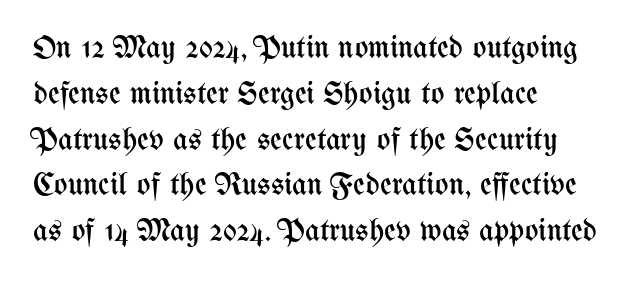
Q: Is the text bold? A: No.
Q: Is the text italic (slanted)? A: No, it is upright.
Q: Is the text underlined? A: No.
Q: How is the paragraph aligned? A: Left-aligned.
Q: Is the spacing between letters normal or unusually wide? A: Normal.
Q: Is the spacing between lines tight, normal or loose? A: Normal.
Q: Width (condensed, normal, or wide)? A: Condensed.
Q: Stroke contrast? A: Medium.
Q: x-height? A: Medium.
Q: Monospaced? A: No.
